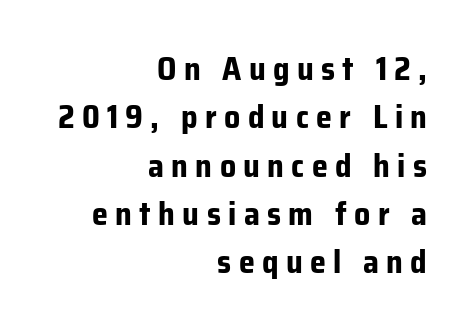
The image shows 32 px bold sans-serif type, upright; set right-aligned, normal line spacing (1.51x), unusually wide letter spacing (+0.23 em), not underlined; low stroke contrast and a medium x-height.
